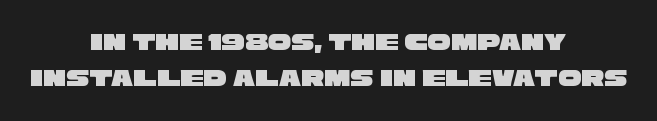
{"underline": "no", "align": "center", "line_spacing": "normal", "line_spacing_ratio": 1.37, "letter_spacing": "normal", "letter_spacing_em": 0.0, "glyph_px": 26}
